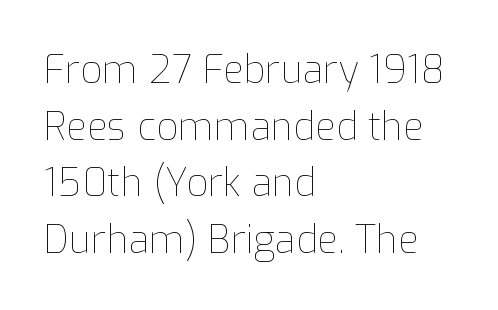
Q: Is the text bold? A: No.
Q: Is the text italic (slanted)? A: No, it is upright.
Q: Is the text underlined? A: No.
Q: How is the paragraph aligned? A: Left-aligned.
Q: Is the spacing between letters normal or unusually wide? A: Normal.
Q: Is the spacing between lines tight, normal or loose? A: Normal.
Q: Width (condensed, normal, or wide)? A: Normal.
Q: Stroke contrast? A: Low.
Q: x-height? A: Medium.
Q: Monospaced? A: No.
